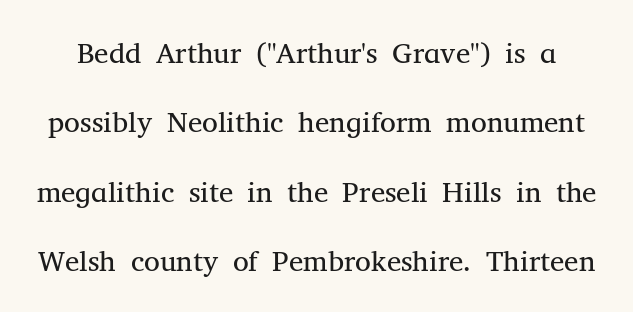
The image shows 29 px regular-weight serif type, upright; set loose line spacing (2.39x), normal letter spacing, not underlined; medium stroke contrast and a medium x-height.
